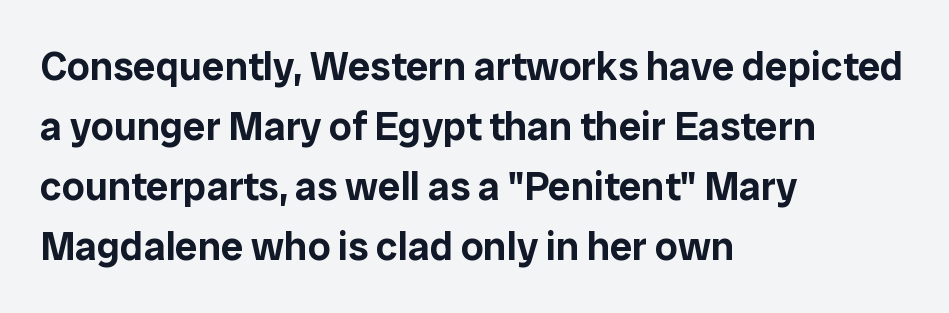
The image shows 40 px sans-serif type, upright; set left-aligned, normal line spacing (1.5x), normal letter spacing, not underlined; low stroke contrast and a medium x-height.
